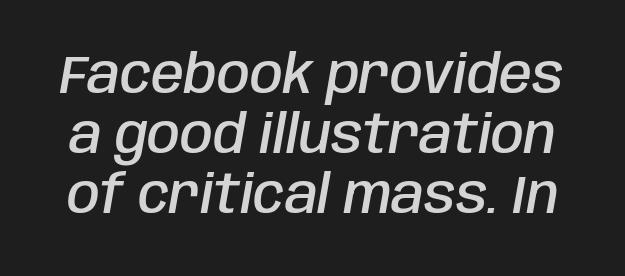
The designer dialed line spacing down below the default. The sample has been set in demibold, a notch under bold. Decoration check: the copy has no underline. Think of a printed novel: that variable character pitch is what you see here.
